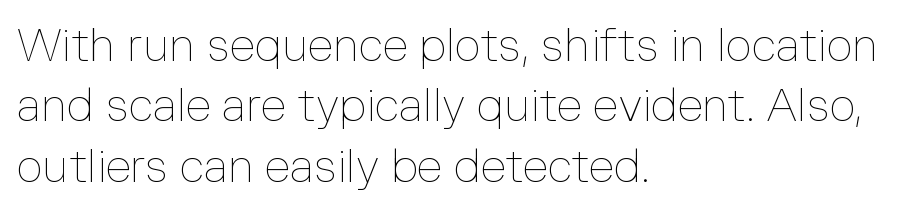
{"italic": "no", "bold": "no", "weight": "thin", "width": "normal", "stroke_contrast": "low", "x_height": "medium", "monospaced": "no", "underline": "no", "align": "left", "line_spacing": "normal", "line_spacing_ratio": 1.31, "letter_spacing": "normal", "letter_spacing_em": 0.0, "glyph_px": 46}
